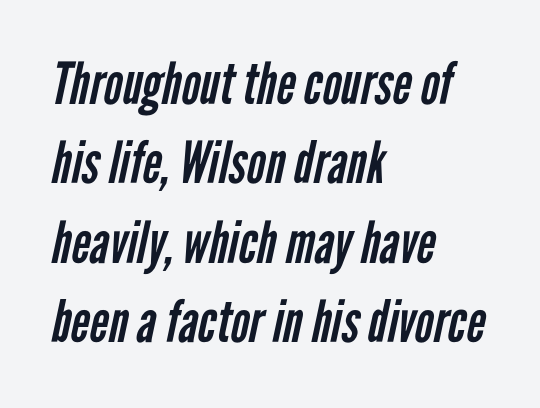
The image shows 58 px regular-weight, condensed sans-serif type; set left-aligned, normal line spacing (1.37x), normal letter spacing, not underlined; low stroke contrast and a medium x-height.
